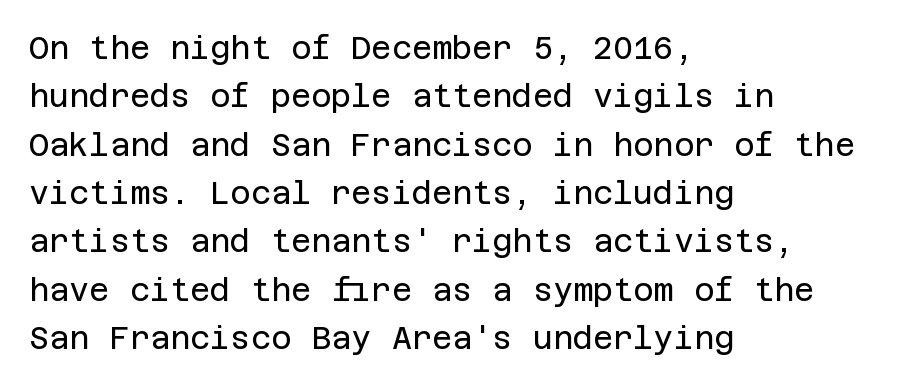
Q: Is the text bold? A: No.
Q: Is the text italic (slanted)? A: No, it is upright.
Q: Is the typeface a serif or a sans-serif typeface? A: Sans-serif.
Q: Is the text underlined? A: No.
Q: How is the paragraph aligned? A: Left-aligned.
Q: Is the spacing between letters normal or unusually wide? A: Normal.
Q: Is the spacing between lines tight, normal or loose? A: Normal.
Q: Width (condensed, normal, or wide)? A: Normal.
Q: Stroke contrast? A: Low.
Q: x-height? A: Large.
